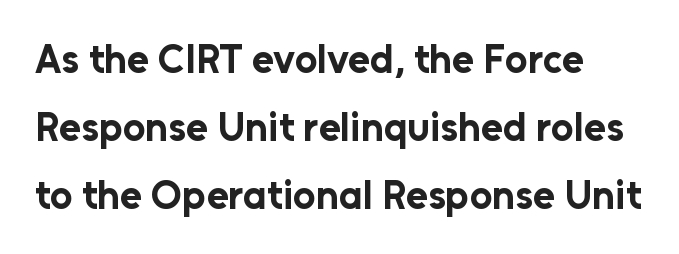
The image shows 40 px bold sans-serif type, upright; set normal line spacing (1.7x), normal letter spacing, not underlined; low stroke contrast and a medium x-height.
